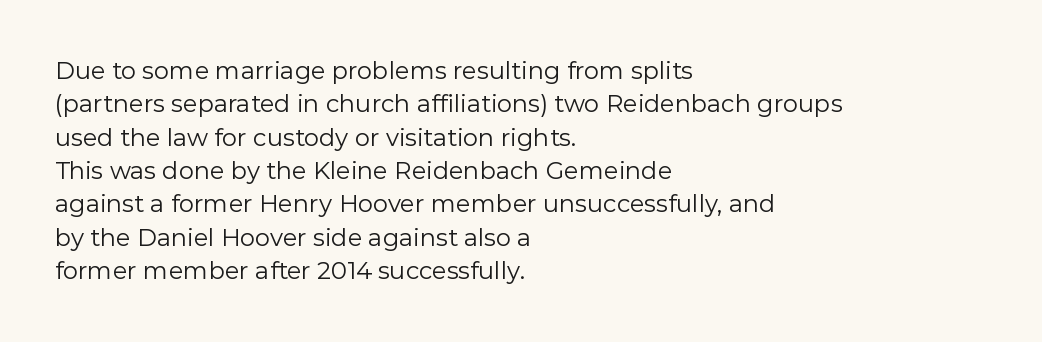
{"italic": "no", "bold": "no", "underline": "no", "align": "left", "line_spacing": "normal", "line_spacing_ratio": 1.39, "letter_spacing": "normal", "letter_spacing_em": 0.0, "glyph_px": 24}
